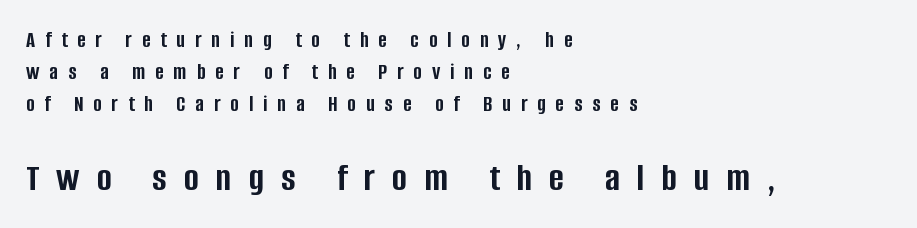
Observe the wide spacing: letters keep a clear distance from each other. Typesetter's note: full bold, strokes at maximum text heaviness. These lines were composed using upright roman letters. The words here are not underlined. The lower block of text is set noticeably larger than the block above it. Nothing sits at the stroke ends, so this counts as sans-serif.
